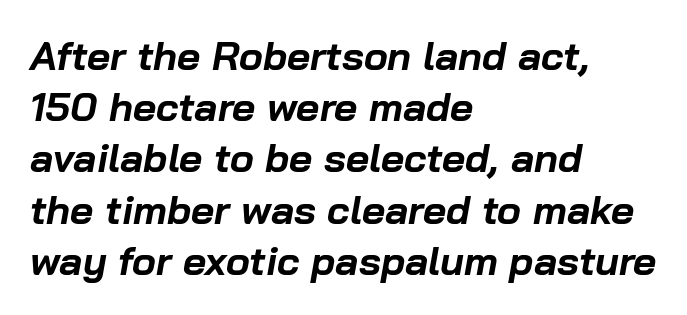
{"italic": "yes", "lean": "right", "slant_degrees": 10, "bold": "yes", "weight": "bold", "width": "normal", "stroke_contrast": "low", "x_height": "medium", "monospaced": "no", "underline": "no", "align": "left", "line_spacing": "normal", "line_spacing_ratio": 1.28, "letter_spacing": "normal", "letter_spacing_em": 0.0, "glyph_px": 40}
